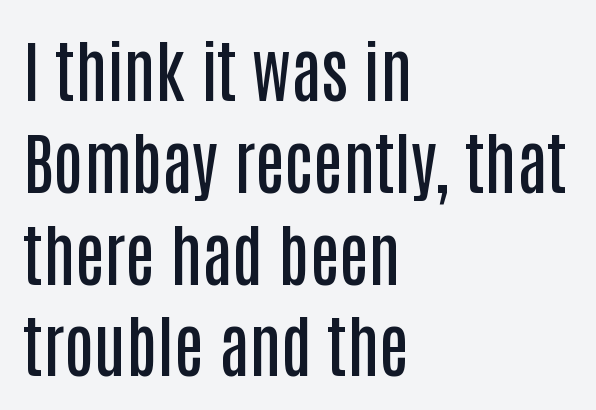
The image shows 67 px semibold, condensed sans-serif type, upright; set left-aligned, normal line spacing (1.37x), normal letter spacing, not underlined; low stroke contrast and a large x-height.
